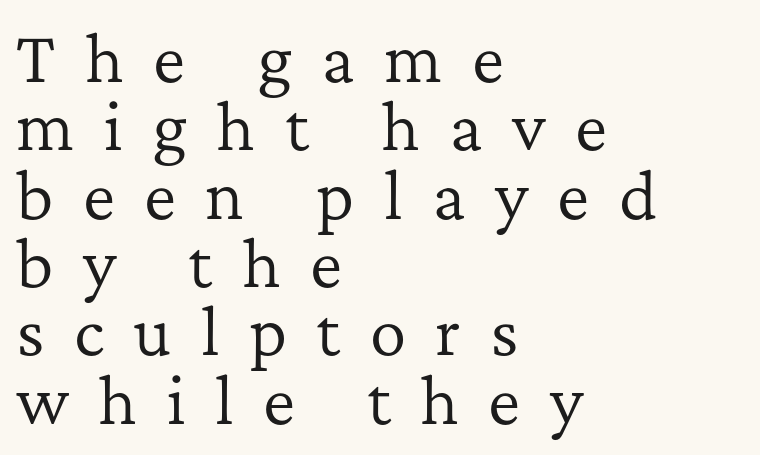
Q: Is the text bold? A: No.
Q: Is the text italic (slanted)? A: No, it is upright.
Q: Is the typeface a serif or a sans-serif typeface? A: Serif.
Q: Is the text underlined? A: No.
Q: How is the paragraph aligned? A: Left-aligned.
Q: Is the spacing between letters normal or unusually wide? A: Unusually wide.
Q: Is the spacing between lines tight, normal or loose? A: Tight.
Q: Width (condensed, normal, or wide)? A: Normal.
Q: Stroke contrast? A: Low.
Q: x-height? A: Medium.
Q: Monospaced? A: No.
